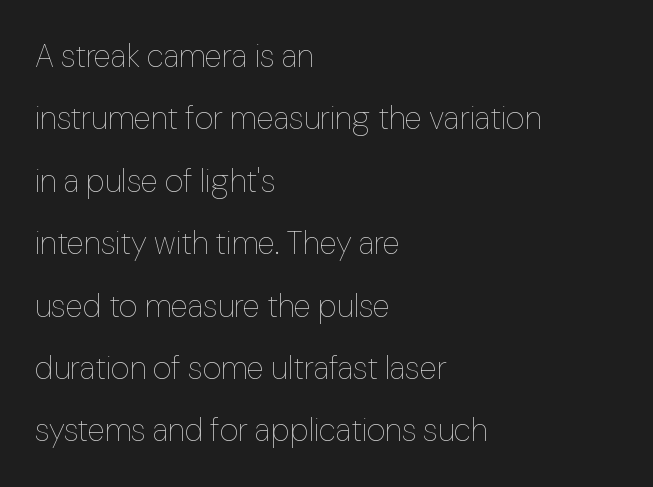
Interline gaps are noticeably wide in this sample. Glance below the letters and you will spot only blank space. These lines are rendered in a variable-pitch font. Horizontal alignment here is leftward, the default for most running prose. The typography opts for an upright posture over an oblique one. Is the letter spacing exaggerated? No — it looks like the ordinary default.
